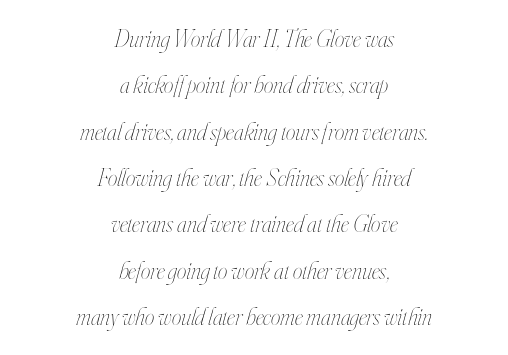
Check under the words: just untouched page. These lines keep a tight, regular rhythm from letter to letter. This sample trades compactness for vertical openness between lines. Casual observation: everything's sitting right in the middle.
